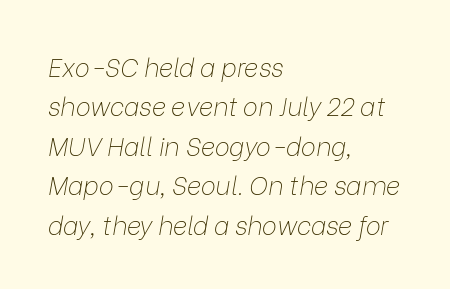
The passage shown is not bold in any degree. Between one letter and the next there's only the usual sliver of space. One-word summary of the alignment: left. These lines sit exactly where default settings would place them. Underlining? Definitely not there.
